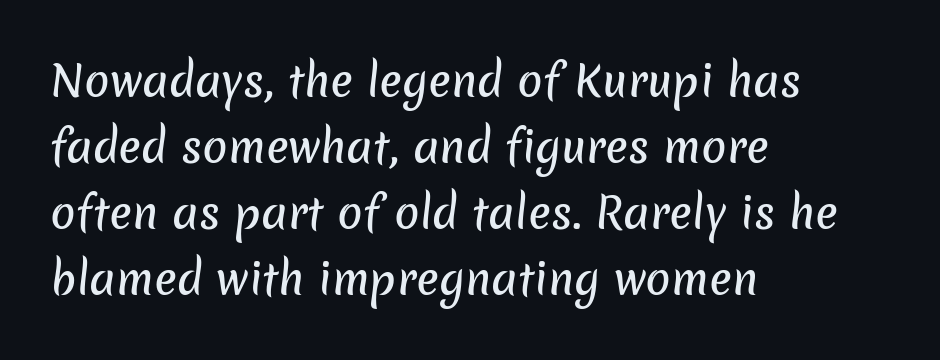
{"serif": "no", "width": "normal", "stroke_contrast": "low", "x_height": "medium", "monospaced": "no", "underline": "no", "align": "left", "line_spacing": "normal", "line_spacing_ratio": 1.57, "letter_spacing": "normal", "letter_spacing_em": 0.0, "glyph_px": 42}
